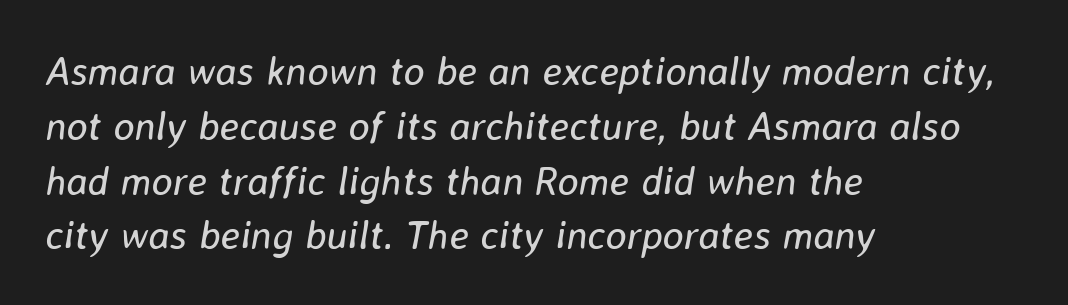
{"italic": "yes", "lean": "right", "slant_degrees": 8, "bold": "no", "weight": "regular", "width": "normal", "stroke_contrast": "low", "x_height": "medium", "monospaced": "no", "underline": "no", "align": "left", "line_spacing": "normal", "line_spacing_ratio": 1.37, "letter_spacing": "normal", "letter_spacing_em": 0.0, "glyph_px": 40}
